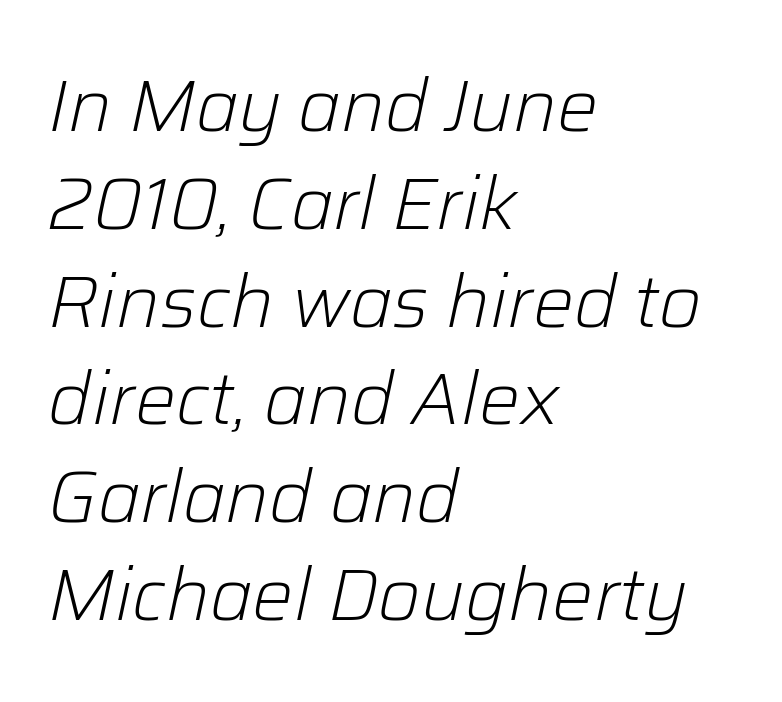
There's an unmistakable incline to the writing here. Compared with a typical body face, this is equally light or lighter still. The letters advance in unequal steps, a hallmark of proportional type. The baseline area is clear. Short and long lines alike share a common starting point at left.
